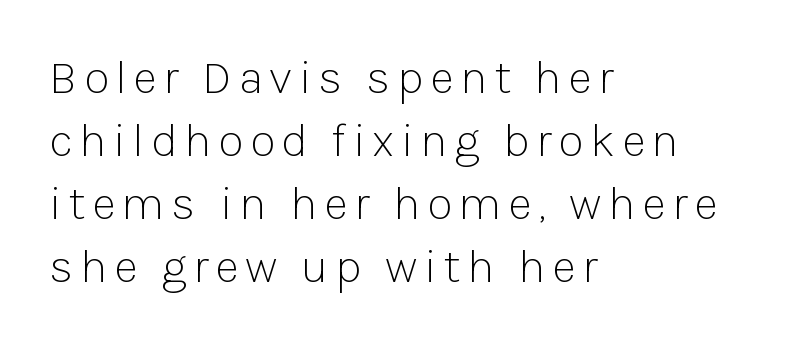
The image shows 47 px light sans-serif type, upright; set left-aligned, normal line spacing (1.34x), not underlined; low stroke contrast and a medium x-height.
